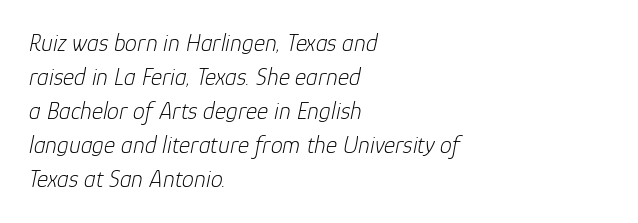
The image shows 24 px text type, italic (leaning right); set left-aligned, normal line spacing (1.42x), normal letter spacing, not underlined.
